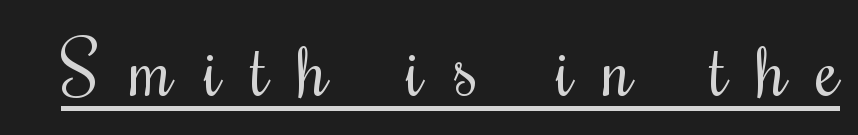
A serif font was chosen for this passage. Looks like regular typesetting: each glyph gets only the width it needs. Glyph-to-glyph distance is far greater than everyday printed text. Letters have the restrained weight of plain body copy at most. Underlining? Definitely there.
